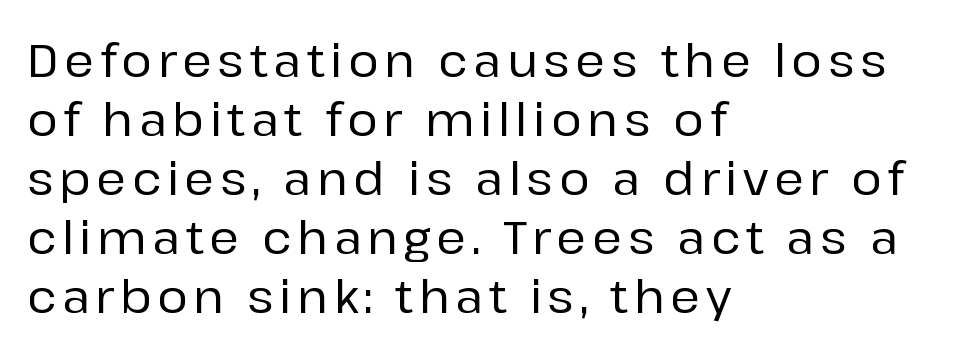
Q: Is the text italic (slanted)? A: No, it is upright.
Q: Is the typeface a serif or a sans-serif typeface? A: Sans-serif.
Q: Is the text underlined? A: No.
Q: How is the paragraph aligned? A: Left-aligned.
Q: Is the spacing between lines tight, normal or loose? A: Normal.
Q: Width (condensed, normal, or wide)? A: Normal.
Q: Stroke contrast? A: Low.
Q: x-height? A: Medium.
Q: Monospaced? A: No.
